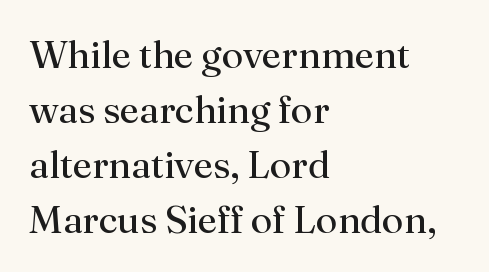
{"serif": "yes", "italic": "no", "bold": "no", "weight": "regular", "width": "normal", "stroke_contrast": "medium", "x_height": "small", "monospaced": "no", "underline": "no", "align": "left", "line_spacing": "normal", "line_spacing_ratio": 1.41, "letter_spacing": "normal", "letter_spacing_em": 0.0, "glyph_px": 39}
